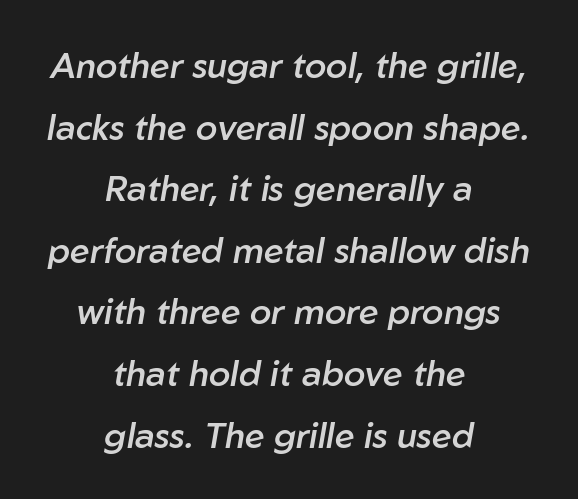
Spacing verdict: proportional, widths tailored to each character. Casual observation: everything's sitting right in the middle. Honestly, the letter spacing is just normal — you wouldn't notice it. Would a proofreader flag this as italicized? Yes. The area under the type is left untouched.
